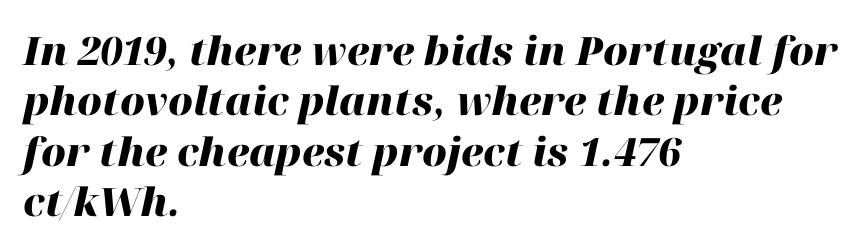
The image shows 39 px heavy type, italic (leaning right); set left-aligned, normal line spacing (1.29x), normal letter spacing, not underlined; high stroke contrast and a medium x-height.
